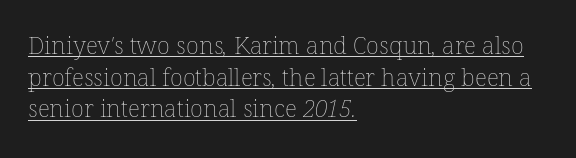
Q: Is the text bold? A: No.
Q: Is the text underlined? A: Yes.
Q: How is the paragraph aligned? A: Left-aligned.
Q: Is the spacing between letters normal or unusually wide? A: Normal.
Q: Is the spacing between lines tight, normal or loose? A: Normal.
